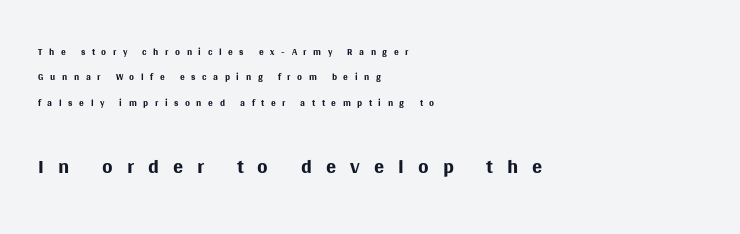
{"serif": "no", "italic": "no", "bold": "no", "weight": "regular", "width": "normal", "stroke_contrast": "medium", "x_height": "large", "monospaced": "no", "underline": "no", "align": "left", "line_spacing_ratio": 1.82, "letter_spacing": "wide", "letter_spacing_em": 0.47, "larger_block": "second", "size_ratio": 2.14, "glyph_px": 30}
